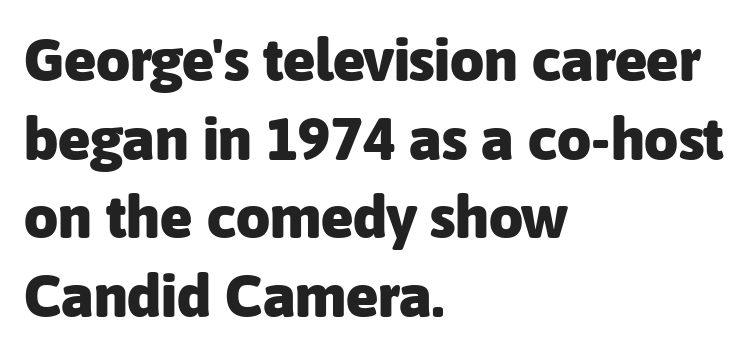
This sample has the flowing, uneven cadence of proportional lettering. A full-strength bold gives these letters their thick strokes. Bare-footed words on every line. Examine the stroke ends and you'll find no serifs. The rendering uses a moderate line-height, typical for paragraphs.
